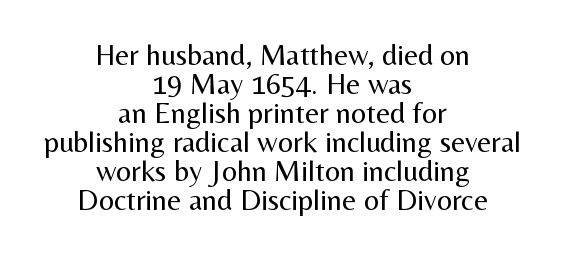
The image shows 30 px regular-weight sans-serif type, upright; set centered, tight line spacing (0.97x), normal letter spacing, not underlined; medium stroke contrast and a medium x-height.
